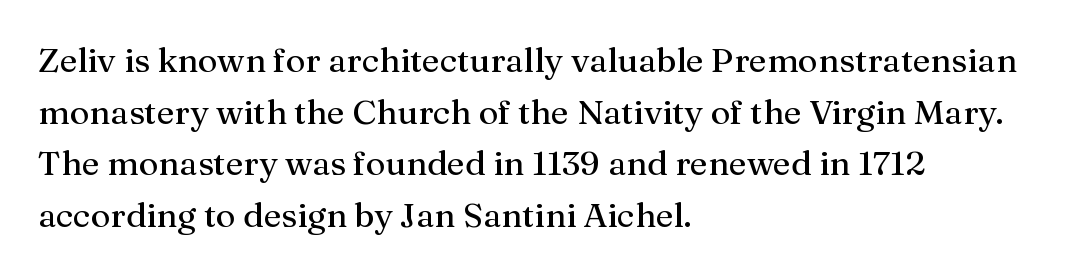
{"serif": "yes", "italic": "no", "width": "normal", "stroke_contrast": "medium", "x_height": "medium", "monospaced": "no", "underline": "no", "align": "left", "line_spacing": "normal", "line_spacing_ratio": 1.52, "letter_spacing": "normal", "letter_spacing_em": 0.0, "glyph_px": 34}
